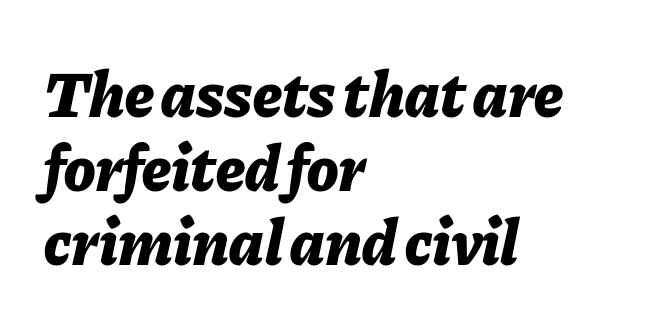
The image shows 65 px bold type, italic (leaning right); set left-aligned, tight line spacing (1.14x), normal letter spacing, not underlined; low stroke contrast and a medium x-height.
